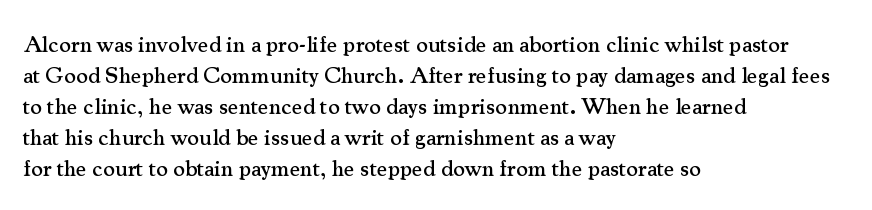
{"italic": "no", "underline": "no", "align": "left", "line_spacing": "normal", "line_spacing_ratio": 1.35, "letter_spacing": "normal", "letter_spacing_em": 0.0, "glyph_px": 23}
